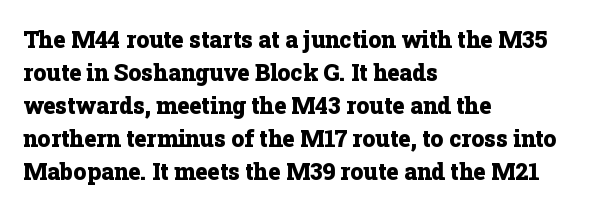
This sample keeps an unexceptional amount of space between lines. Strokes here are thick enough to call this a true bold. A student would call this left alignment; a typographer would say flush left, rag right. You can tell it's not italic because the verticals are truly vertical.
